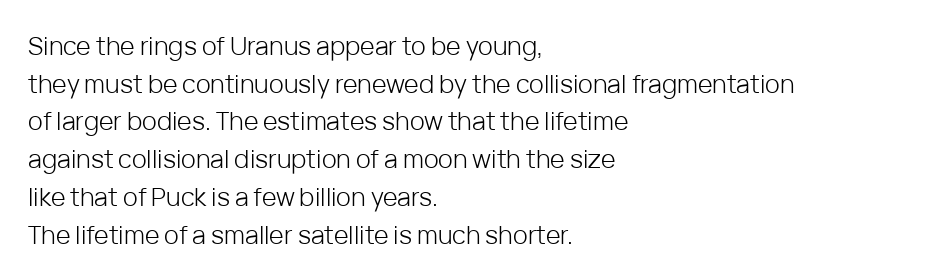
Q: Is the text bold? A: No.
Q: Is the text italic (slanted)? A: No, it is upright.
Q: Is the text underlined? A: No.
Q: How is the paragraph aligned? A: Left-aligned.
Q: Is the spacing between letters normal or unusually wide? A: Normal.
Q: Is the spacing between lines tight, normal or loose? A: Normal.
